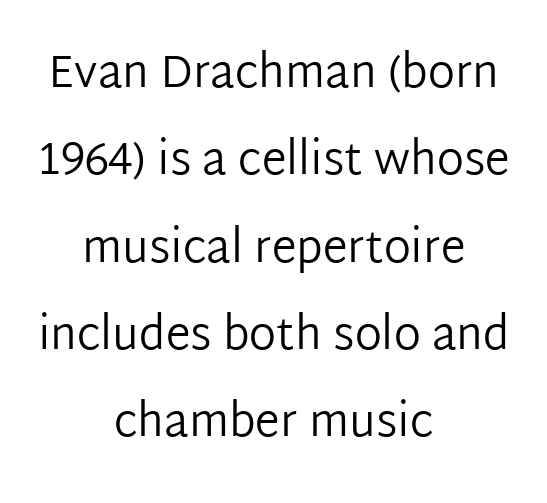
Q: Is the text bold? A: No.
Q: Is the text italic (slanted)? A: No, it is upright.
Q: Is the typeface a serif or a sans-serif typeface? A: Sans-serif.
Q: Is the text underlined? A: No.
Q: How is the paragraph aligned? A: Centered.
Q: Is the spacing between letters normal or unusually wide? A: Normal.
Q: Is the spacing between lines tight, normal or loose? A: Loose.
Q: Width (condensed, normal, or wide)? A: Normal.
Q: Stroke contrast? A: Low.
Q: x-height? A: Medium.
Q: Monospaced? A: No.
